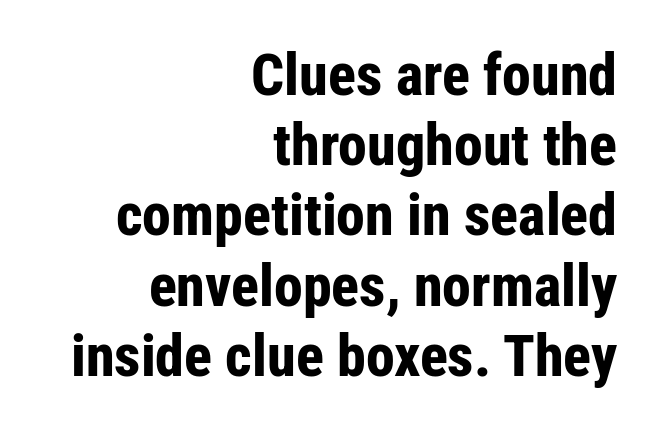
{"serif": "no", "italic": "no", "bold": "yes", "weight": "bold", "width": "condensed", "stroke_contrast": "low", "x_height": "medium", "monospaced": "no", "underline": "no", "align": "right", "line_spacing_ratio": 1.21, "letter_spacing": "normal", "letter_spacing_em": 0.0, "glyph_px": 58}
